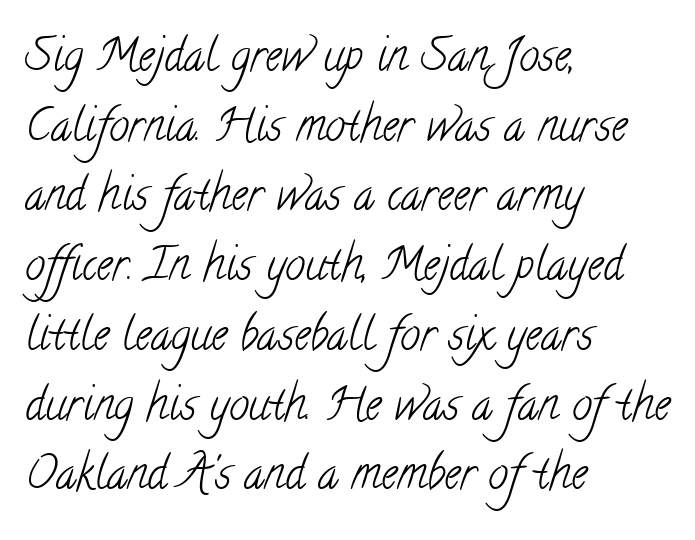
{"serif": "yes", "bold": "no", "weight": "light", "width": "condensed", "stroke_contrast": "low", "x_height": "small", "monospaced": "no", "underline": "no", "align": "left", "line_spacing": "normal", "line_spacing_ratio": 1.55, "letter_spacing": "normal", "letter_spacing_em": 0.0, "glyph_px": 45}
